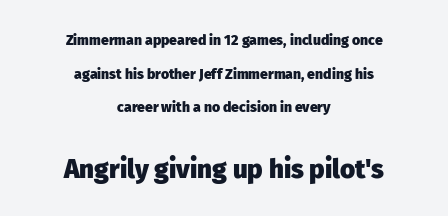
The image shows 26 px bold type, upright; set centered, loose line spacing (2.4x), normal letter spacing, not underlined; the second (bottom) block is 1.86x larger.
